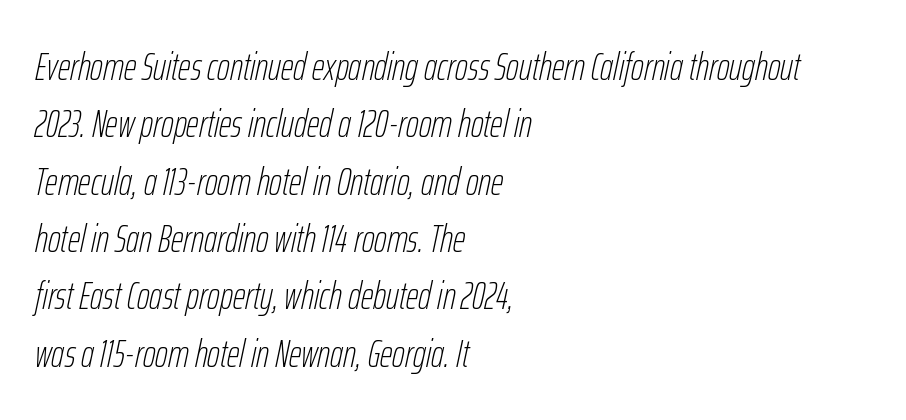
{"italic": "yes", "lean": "right", "slant_degrees": 12, "bold": "no", "weight": "thin", "width": "condensed", "stroke_contrast": "low", "x_height": "medium", "monospaced": "no", "underline": "no", "align": "left", "line_spacing": "normal", "line_spacing_ratio": 1.47, "letter_spacing": "normal", "letter_spacing_em": 0.0, "glyph_px": 39}
